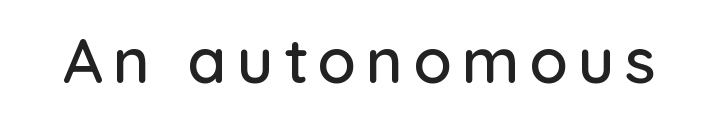
The image shows 63 px sans-serif type, upright; set not underlined; low stroke contrast and a medium x-height.
